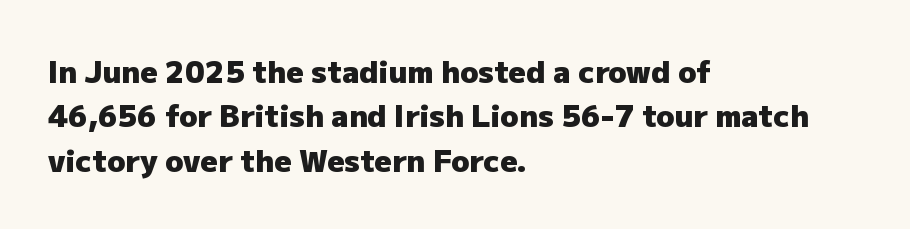
{"serif": "no", "italic": "no", "bold": "yes", "weight": "heavy", "width": "normal", "stroke_contrast": "low", "x_height": "medium", "monospaced": "no", "underline": "no", "align": "left", "line_spacing": "normal", "line_spacing_ratio": 1.48, "letter_spacing": "normal", "letter_spacing_em": 0.0, "glyph_px": 30}
